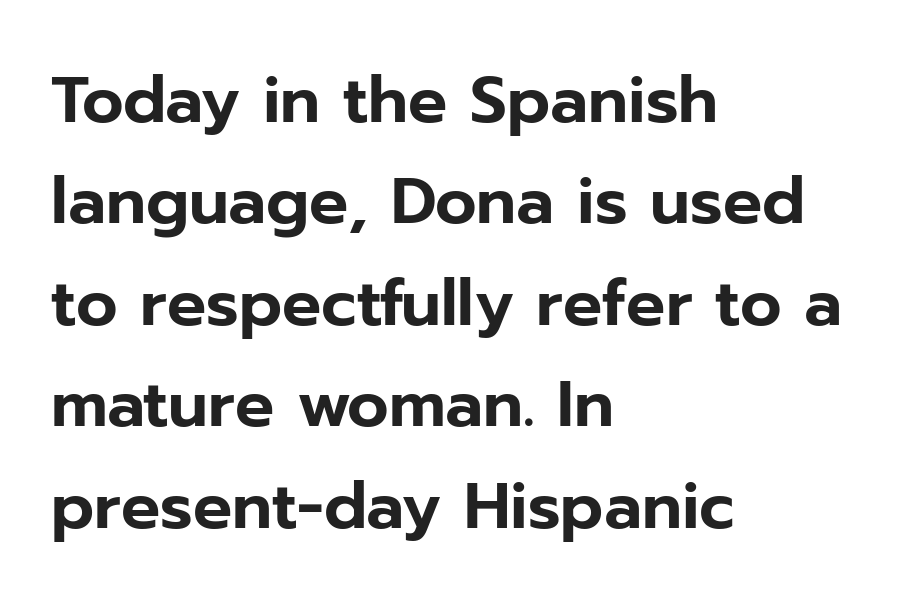
{"serif": "no", "italic": "no", "width": "normal", "stroke_contrast": "low", "x_height": "medium", "monospaced": "no", "underline": "no", "align": "left", "line_spacing": "normal", "line_spacing_ratio": 1.56, "letter_spacing": "normal", "letter_spacing_em": 0.0, "glyph_px": 65}
